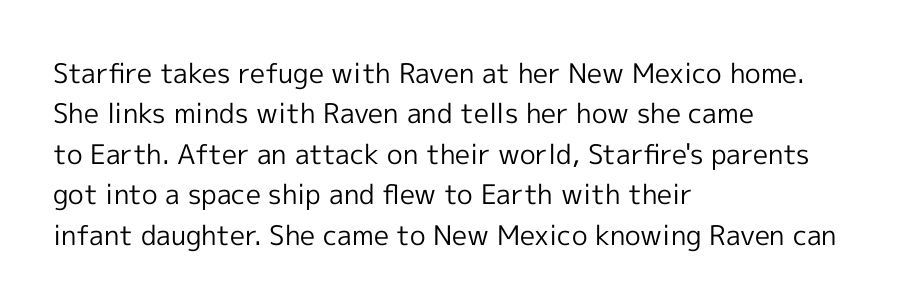
Q: Is the text bold? A: No.
Q: Is the text italic (slanted)? A: No, it is upright.
Q: Is the text underlined? A: No.
Q: How is the paragraph aligned? A: Left-aligned.
Q: Is the spacing between letters normal or unusually wide? A: Normal.
Q: Is the spacing between lines tight, normal or loose? A: Normal.
